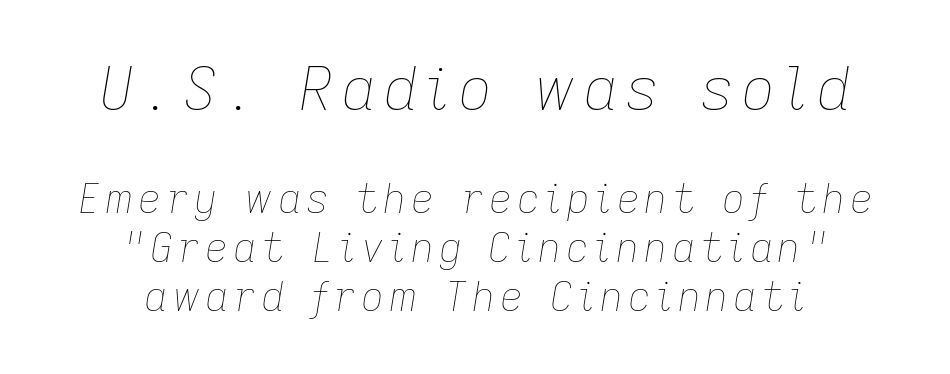
Q: Is the text bold? A: No.
Q: Is the text italic (slanted)? A: Yes, it leans right by about 9 degrees.
Q: Is the text underlined? A: No.
Q: How is the paragraph aligned? A: Centered.
Q: Which block of text is set in a larger size, the first (top) or the second (bottom)? A: The first (top) one.
Q: Width (condensed, normal, or wide)? A: Normal.
Q: Stroke contrast? A: Low.
Q: x-height? A: Medium.
Q: Monospaced? A: No.
